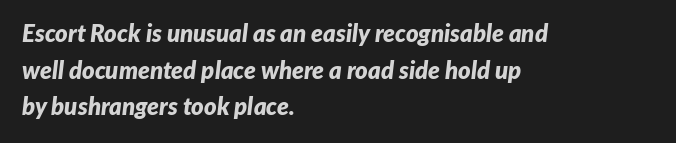
Does the weight exceed regular? Yes, all the way to bold. A classic flush-left, rag-right setting is used for this passage. One glance says typical: line gaps are just what's usual. Emphasis-style slanted type is in use.
